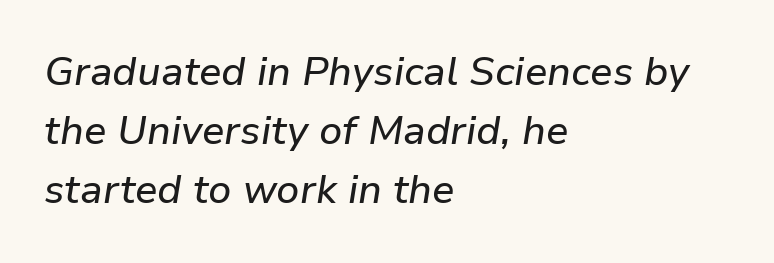
The space between consecutive lines is moderate. The rag falls on the right side of this text block. Look at the tracking — it's just the regular setting, nothing added. These lines are rendered in a variable-pitch font.
